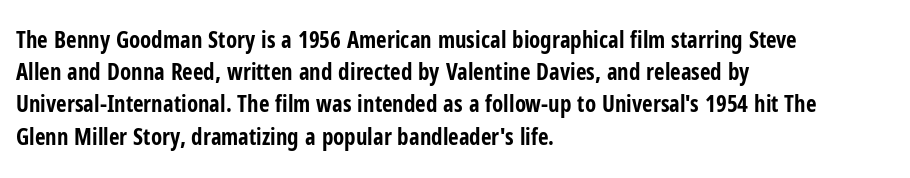
{"italic": "no", "bold": "yes", "underline": "no", "align": "left", "line_spacing": "normal", "line_spacing_ratio": 1.4, "letter_spacing": "normal", "letter_spacing_em": 0.0, "glyph_px": 23}
